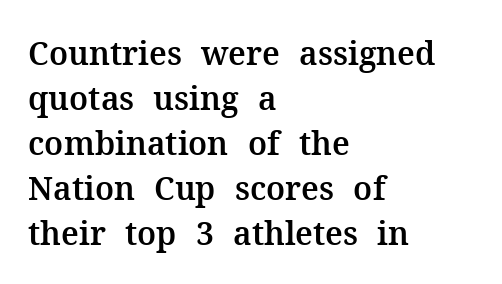
The rendering anchors every line to the left-hand side. Observe the serifs anchoring each vertical stroke in this sample. Standard letterfit; no display-style spreading of the glyphs. The font's upright variant was chosen for this text.
